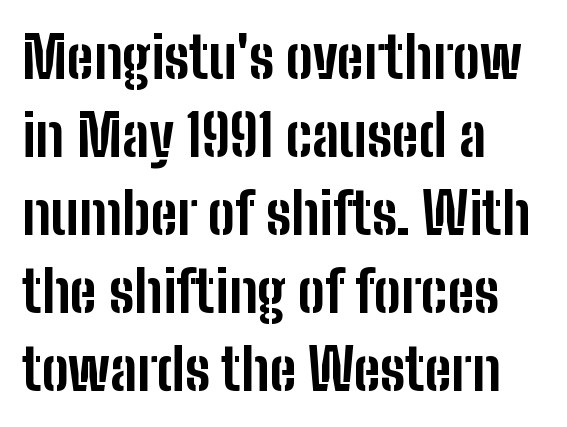
The image shows 57 px bold, condensed sans-serif type, upright; set left-aligned, normal line spacing (1.37x), normal letter spacing, not underlined; low stroke contrast and a medium x-height.
